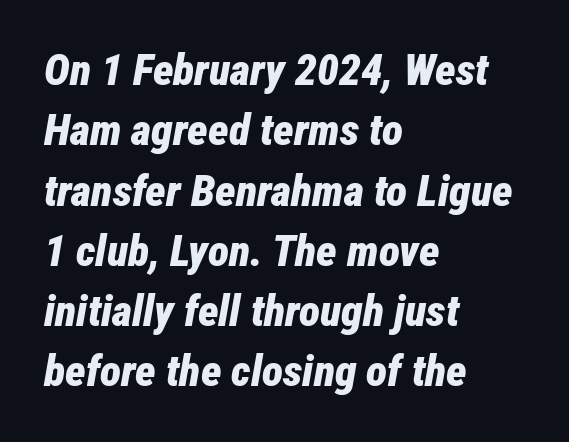
These lines carry a lot of weight — the face is fully bold. The ragged edge is on the right, which tells us the setting is flush left. These lines are rendered in a variable-pitch font. In terms of leading, this rendering sits right in the middle. Style check: oblique. Honestly, the letter spacing is just normal — you wouldn't notice it.
